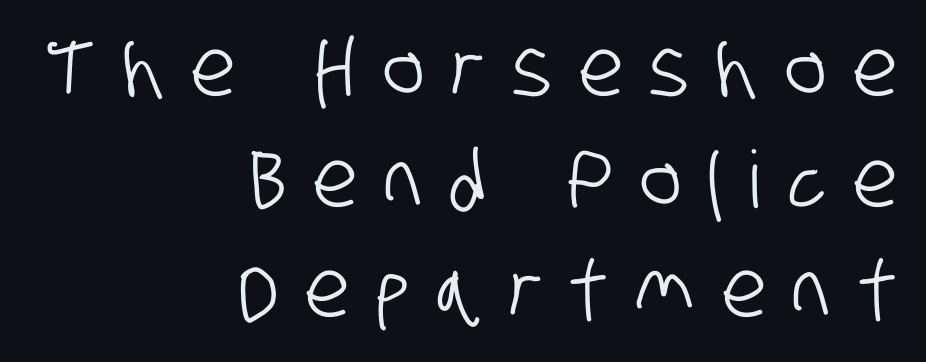
Q: Is the typeface a serif or a sans-serif typeface? A: Sans-serif.
Q: Is the text underlined? A: No.
Q: How is the paragraph aligned? A: Right-aligned.
Q: Is the spacing between letters normal or unusually wide? A: Unusually wide.
Q: Is the spacing between lines tight, normal or loose? A: Normal.
Q: Width (condensed, normal, or wide)? A: Condensed.
Q: Stroke contrast? A: Low.
Q: x-height? A: Large.
Q: Monospaced? A: No.
